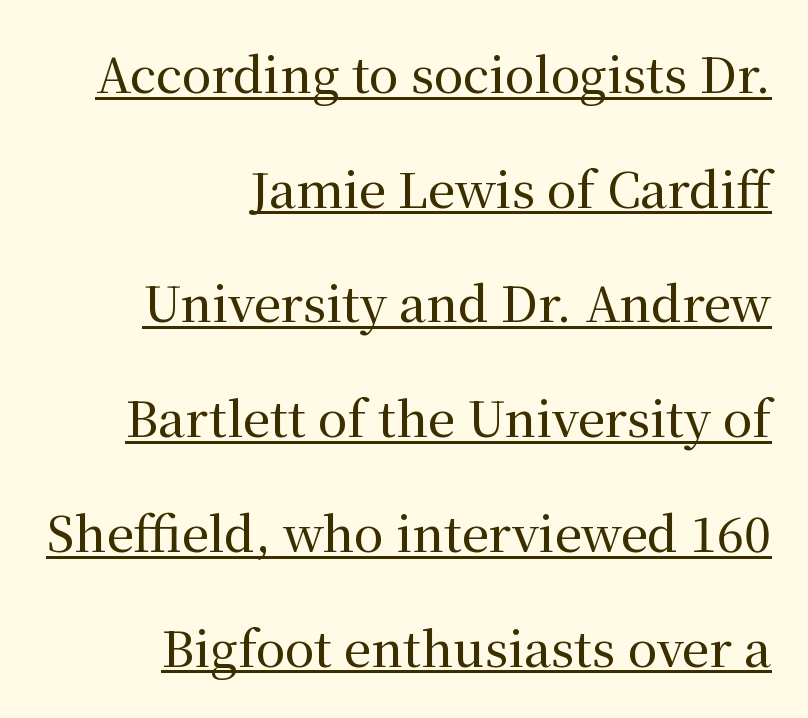
Q: Is the text italic (slanted)? A: No, it is upright.
Q: Is the typeface a serif or a sans-serif typeface? A: Serif.
Q: Is the text underlined? A: Yes.
Q: How is the paragraph aligned? A: Right-aligned.
Q: Is the spacing between letters normal or unusually wide? A: Normal.
Q: Is the spacing between lines tight, normal or loose? A: Loose.
Q: Width (condensed, normal, or wide)? A: Normal.
Q: Stroke contrast? A: Medium.
Q: x-height? A: Medium.
Q: Monospaced? A: No.
